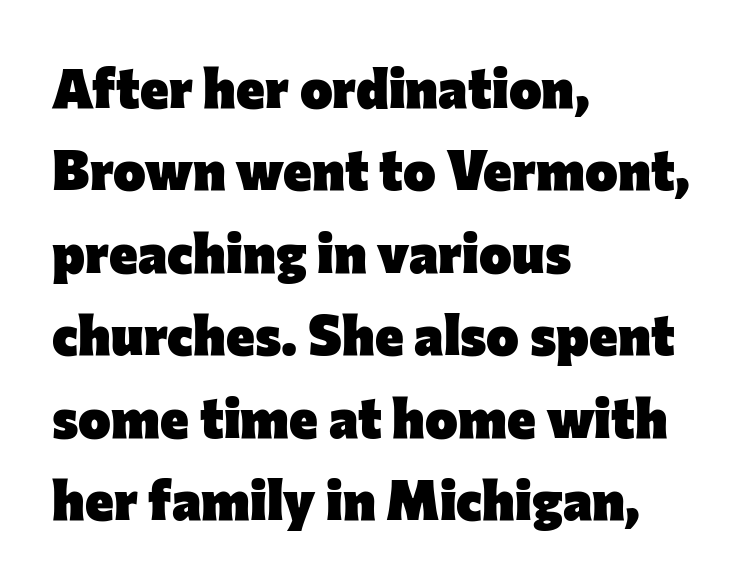
Only glyphs here, with clear space below each row. Casual observation: everything's shoved over to the left. These lines are rendered in a variable-pitch font. Normally led — the rows are evenly, conventionally spaced. The passage shown is typeset with a sans-serif family. These words are printed bold, with thick strokes throughout.
